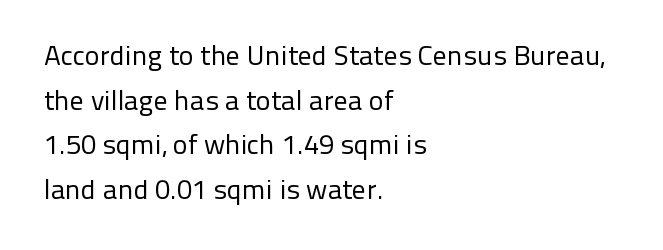
Q: Is the text bold? A: No.
Q: Is the text italic (slanted)? A: No, it is upright.
Q: Is the typeface a serif or a sans-serif typeface? A: Sans-serif.
Q: Is the text underlined? A: No.
Q: How is the paragraph aligned? A: Left-aligned.
Q: Is the spacing between letters normal or unusually wide? A: Normal.
Q: Is the spacing between lines tight, normal or loose? A: Normal.
Q: Width (condensed, normal, or wide)? A: Normal.
Q: Stroke contrast? A: Low.
Q: x-height? A: Medium.
Q: Monospaced? A: No.
